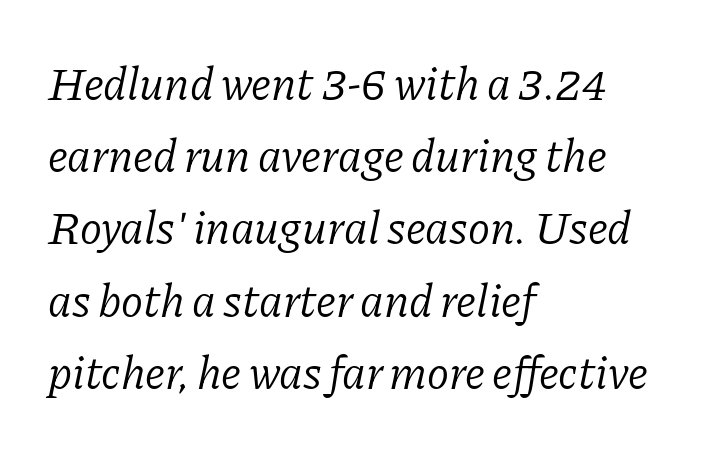
The image shows 46 px light serif type, italic (leaning right); set left-aligned, normal line spacing (1.57x), normal letter spacing, not underlined; low stroke contrast and a medium x-height.
